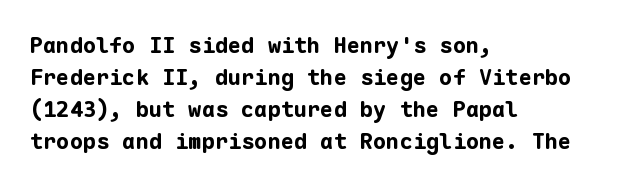
The image shows 22 px bold type, upright; set left-aligned, normal line spacing (1.45x), normal letter spacing, not underlined.
